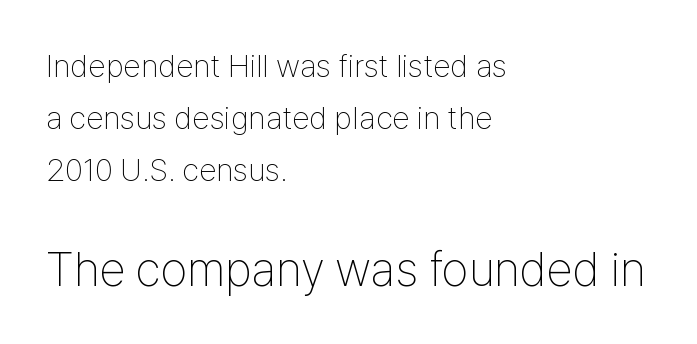
{"serif": "no", "italic": "no", "bold": "no", "weight": "thin", "width": "condensed", "stroke_contrast": "low", "x_height": "medium", "monospaced": "no", "underline": "no", "align": "left", "line_spacing": "normal", "line_spacing_ratio": 1.62, "letter_spacing": "normal", "letter_spacing_em": 0.0, "larger_block": "second", "size_ratio": 1.5, "glyph_px": 48}
